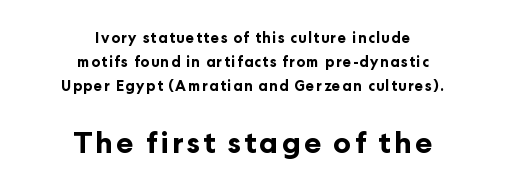
{"serif": "no", "italic": "no", "bold": "yes", "weight": "bold", "width": "normal", "stroke_contrast": "low", "x_height": "medium", "monospaced": "no", "underline": "no", "align": "center", "line_spacing_ratio": 1.71, "larger_block": "second", "size_ratio": 2.07, "glyph_px": 29}
